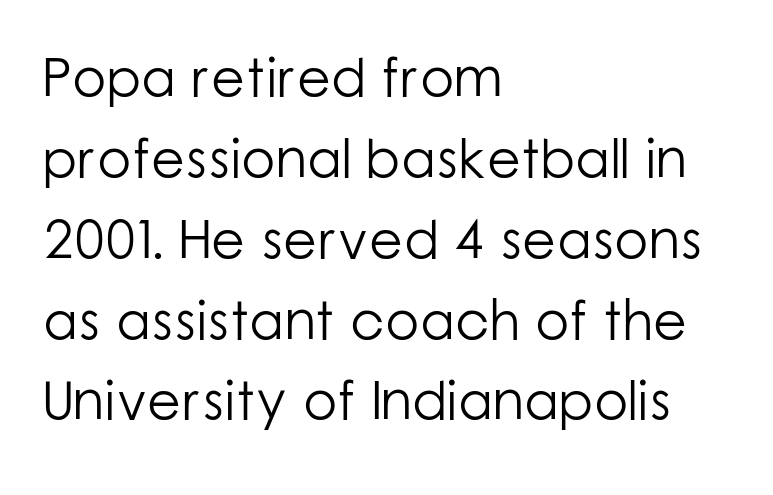
Glyph-to-glyph distance matches everyday printed text. This rendering features lettering with no underline. The passage shown stacks its lines at a standard gap. The typeface has the unassuming heft of standard copy or less. The letters stand upright; this is a roman face.
